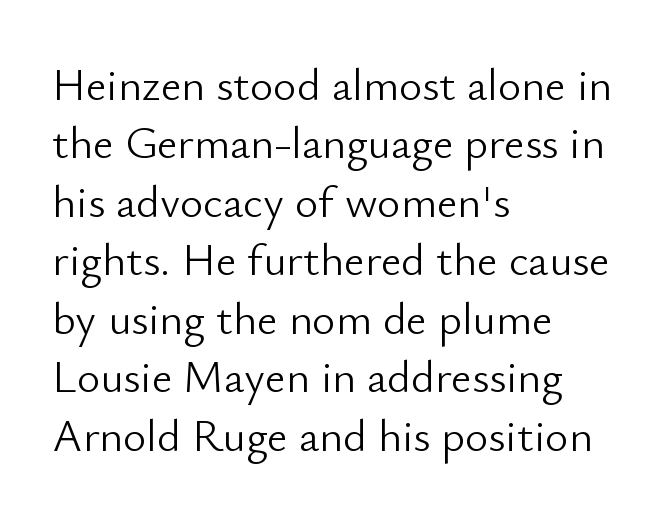
Q: Is the text bold? A: No.
Q: Is the text italic (slanted)? A: No, it is upright.
Q: Is the typeface a serif or a sans-serif typeface? A: Sans-serif.
Q: Is the text underlined? A: No.
Q: How is the paragraph aligned? A: Left-aligned.
Q: Is the spacing between letters normal or unusually wide? A: Normal.
Q: Is the spacing between lines tight, normal or loose? A: Normal.
Q: Width (condensed, normal, or wide)? A: Normal.
Q: Stroke contrast? A: Low.
Q: x-height? A: Small.
Q: Monospaced? A: No.
